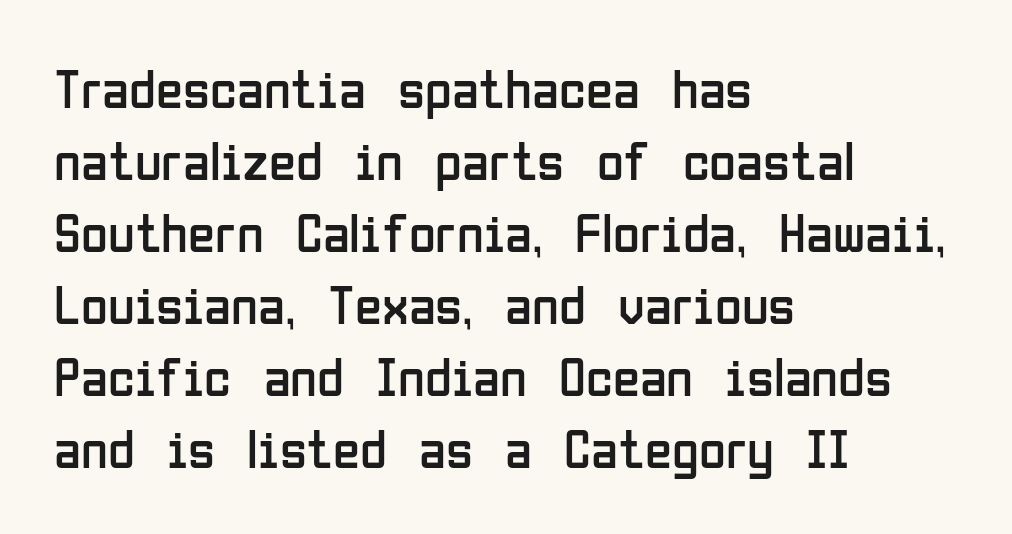
The type is set solid horizontally, with unmodified tracking. Typographically, this falls in the sans-serif category. The letters stand straight up with perfectly vertical stems. Quick note: interline space is typical. Has an underline been added? It has not.
